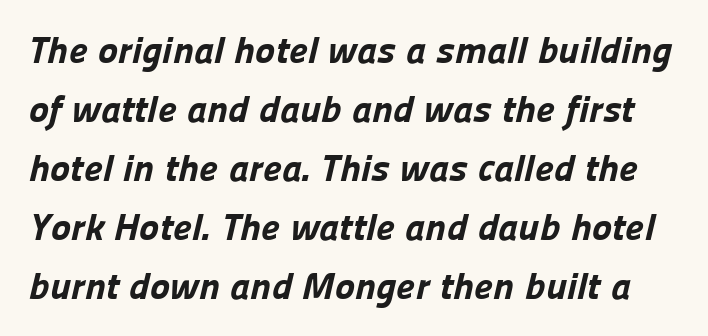
{"serif": "no", "bold": "yes", "weight": "bold", "width": "normal", "stroke_contrast": "low", "x_height": "medium", "monospaced": "no", "underline": "no", "line_spacing": "normal", "line_spacing_ratio": 1.55, "letter_spacing": "normal", "letter_spacing_em": 0.0, "glyph_px": 38}
